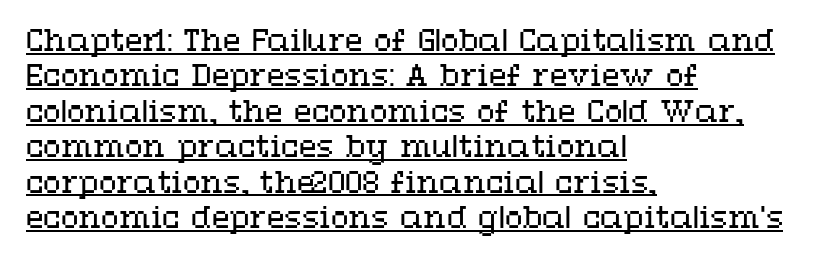
The image shows 29 px regular-weight, wide type, upright; set left-aligned, line spacing 1.22x, normal letter spacing, underlined; medium stroke contrast and a medium x-height.
